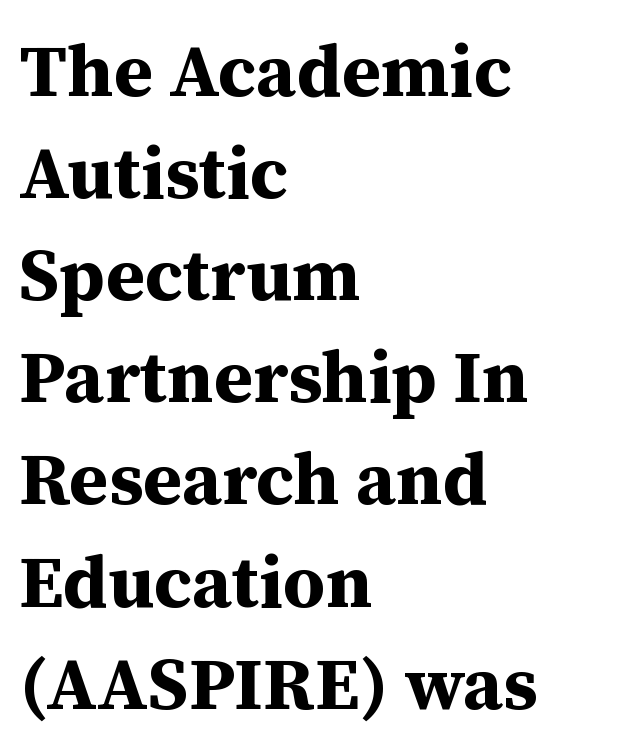
The image shows 74 px bold serif type, upright; set left-aligned, normal line spacing (1.38x), normal letter spacing, not underlined; medium stroke contrast and a medium x-height.
